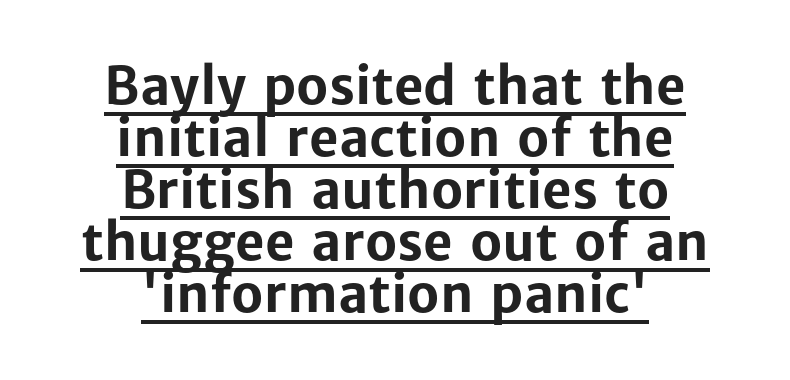
The vertical gap from one line to the next is small. The passage is arranged like a title page — every line centered. Every stem runs plumb, perpendicular to the baseline. Look at the bottom of the vertical strokes: they stop flat, with no serifs. Caption: bold face, heavy strokes.
